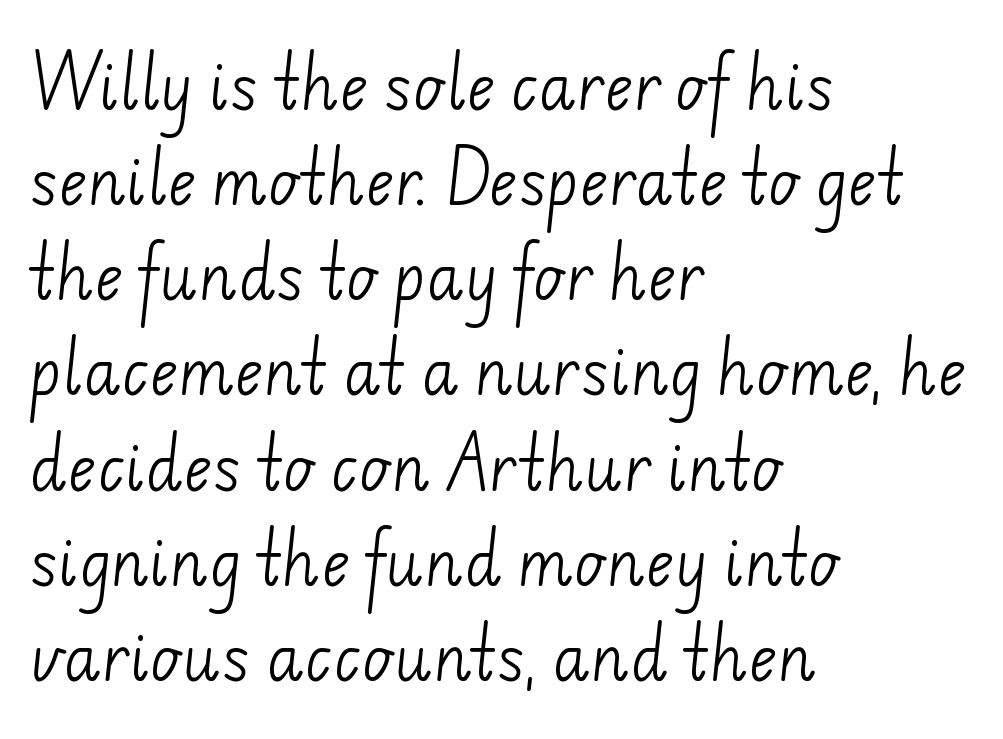
Q: Is the text bold? A: No.
Q: Is the typeface a serif or a sans-serif typeface? A: Sans-serif.
Q: Is the text underlined? A: No.
Q: How is the paragraph aligned? A: Left-aligned.
Q: Is the spacing between letters normal or unusually wide? A: Normal.
Q: Is the spacing between lines tight, normal or loose? A: Normal.
Q: Width (condensed, normal, or wide)? A: Normal.
Q: Stroke contrast? A: Low.
Q: x-height? A: Small.
Q: Monospaced? A: No.
